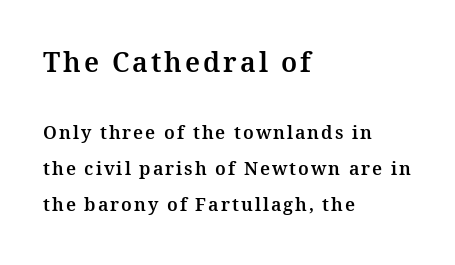
The image shows 27 px text type, upright; set left-aligned, loose line spacing (2.01x), not underlined; the first (top) block is 1.5x larger.
